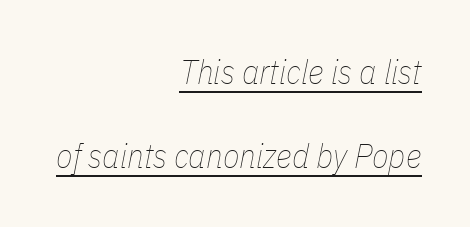
Q: Is the text bold? A: No.
Q: Is the text italic (slanted)? A: Yes, it leans right by about 11 degrees.
Q: Is the text underlined? A: Yes.
Q: How is the paragraph aligned? A: Right-aligned.
Q: Is the spacing between letters normal or unusually wide? A: Normal.
Q: Is the spacing between lines tight, normal or loose? A: Loose.
Q: Width (condensed, normal, or wide)? A: Condensed.
Q: Stroke contrast? A: Low.
Q: x-height? A: Medium.
Q: Monospaced? A: No.
